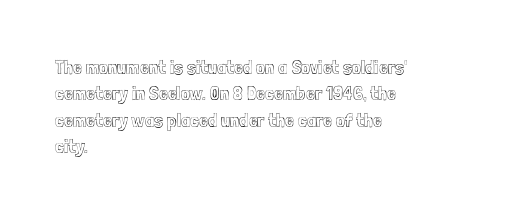
{"italic": "no", "underline": "no", "align": "left", "line_spacing": "normal", "line_spacing_ratio": 1.32, "letter_spacing": "normal", "letter_spacing_em": 0.0, "glyph_px": 20}
